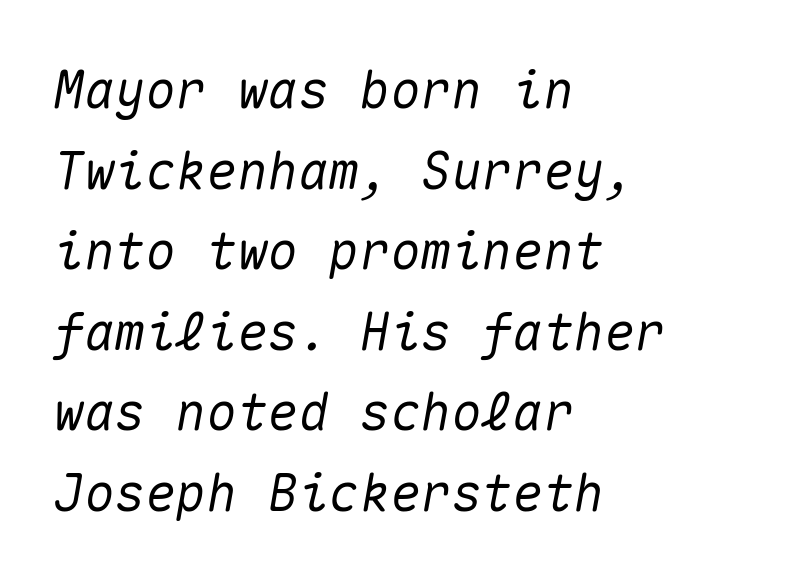
Q: Is the text italic (slanted)? A: Yes, it leans right by about 10 degrees.
Q: Is the text underlined? A: No.
Q: How is the paragraph aligned? A: Left-aligned.
Q: Is the spacing between letters normal or unusually wide? A: Normal.
Q: Is the spacing between lines tight, normal or loose? A: Normal.
Q: Width (condensed, normal, or wide)? A: Normal.
Q: Stroke contrast? A: Medium.
Q: x-height? A: Medium.
Q: Monospaced? A: Yes.
